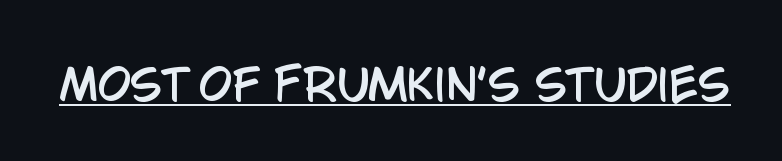
Do the characters align in a grid? No, the font is proportional. Every character sits straight up, as roman type does. The letters carry no serifs — their stems end cleanly without finishing strokes. This sample carries an underscore along the baseline area.
